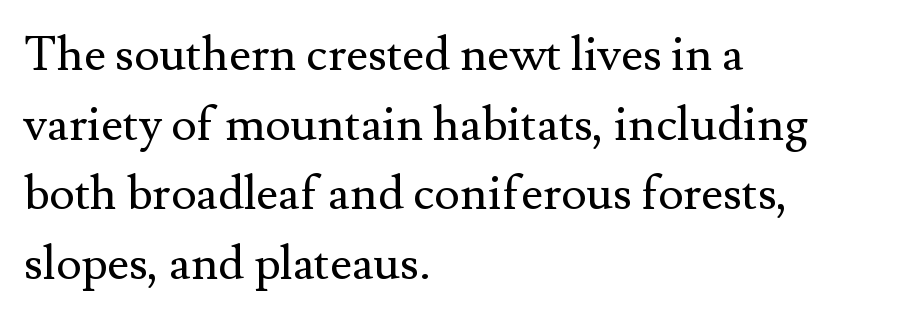
Is this a fixed-width face? No — the glyphs have proportional, varying widths. The type family on display is of the serif kind. Letters rest on an invisible, unmarked baseline. Unlike italic type, these characters show no tilt at all. This is not heavy type; no bold has been used.
